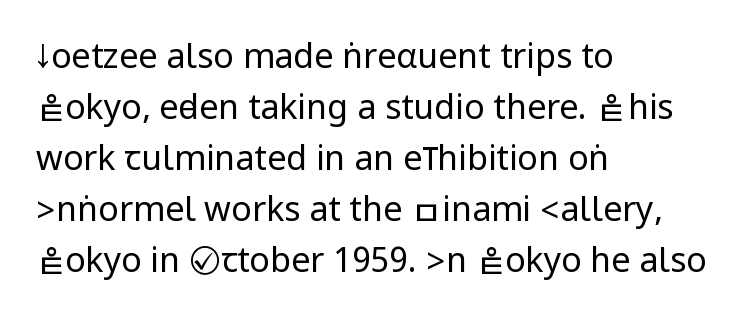
The image shows 34 px regular-weight, condensed sans-serif type, upright; set left-aligned, normal line spacing (1.5x), normal letter spacing, not underlined; low stroke contrast.
